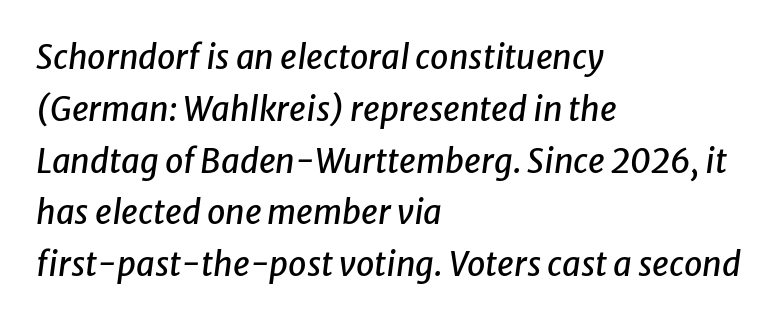
{"italic": "yes", "lean": "right", "slant_degrees": 8, "width": "normal", "stroke_contrast": "low", "x_height": "medium", "monospaced": "no", "underline": "no", "align": "left", "line_spacing": "normal", "line_spacing_ratio": 1.57, "letter_spacing": "normal", "letter_spacing_em": 0.0, "glyph_px": 33}
